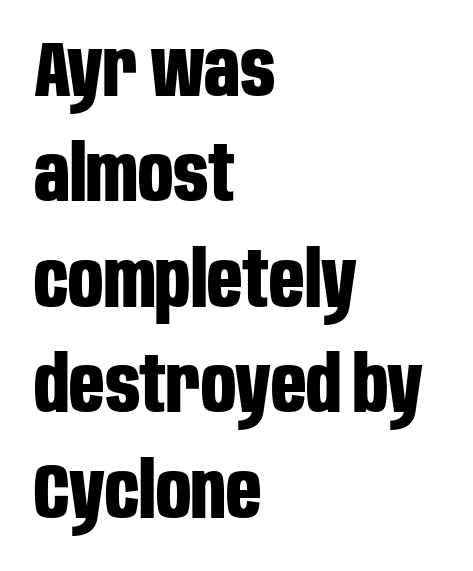
Q: Is the text bold? A: Yes.
Q: Is the text italic (slanted)? A: No, it is upright.
Q: Is the typeface a serif or a sans-serif typeface? A: Sans-serif.
Q: Is the text underlined? A: No.
Q: How is the paragraph aligned? A: Left-aligned.
Q: Is the spacing between letters normal or unusually wide? A: Normal.
Q: Is the spacing between lines tight, normal or loose? A: Normal.
Q: Width (condensed, normal, or wide)? A: Condensed.
Q: Stroke contrast? A: Low.
Q: x-height? A: Large.
Q: Monospaced? A: No.
